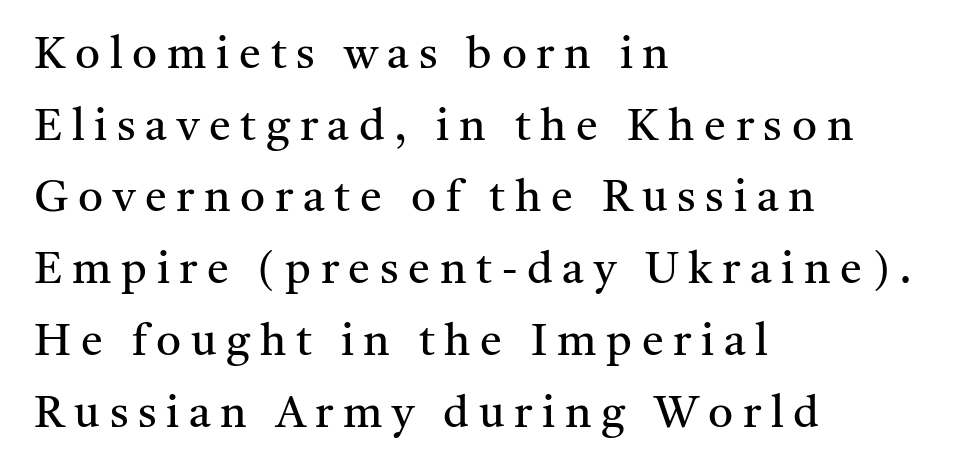
Q: Is the text bold? A: No.
Q: Is the text italic (slanted)? A: No, it is upright.
Q: Is the typeface a serif or a sans-serif typeface? A: Serif.
Q: Is the text underlined? A: No.
Q: How is the paragraph aligned? A: Left-aligned.
Q: Is the spacing between letters normal or unusually wide? A: Unusually wide.
Q: Is the spacing between lines tight, normal or loose? A: Normal.
Q: Width (condensed, normal, or wide)? A: Normal.
Q: Stroke contrast? A: Medium.
Q: x-height? A: Medium.
Q: Monospaced? A: No.
